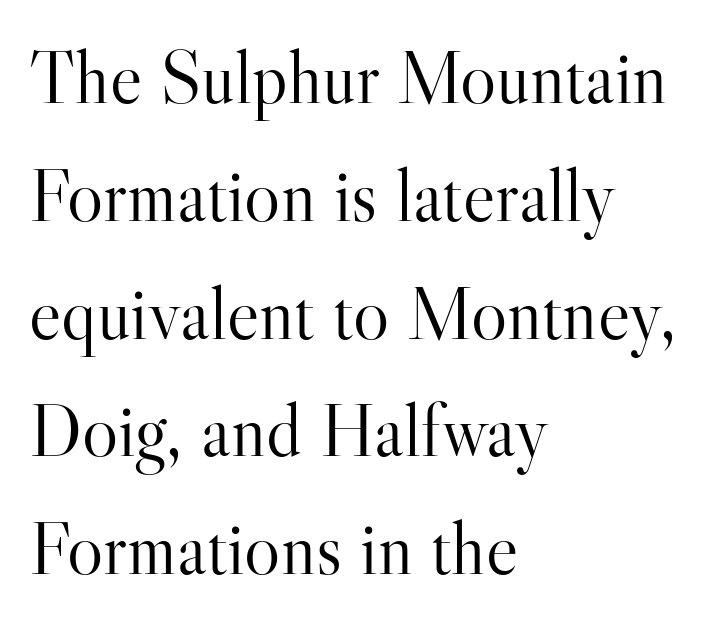
The setting favours the left margin, as ordinary paragraphs usually do. Inter-character spacing is left at the font's built-in metrics. Is the stroke heavy? The answer is a plain regular-or-lighter. Is this a fixed-width face? No — the glyphs have proportional, varying widths.
